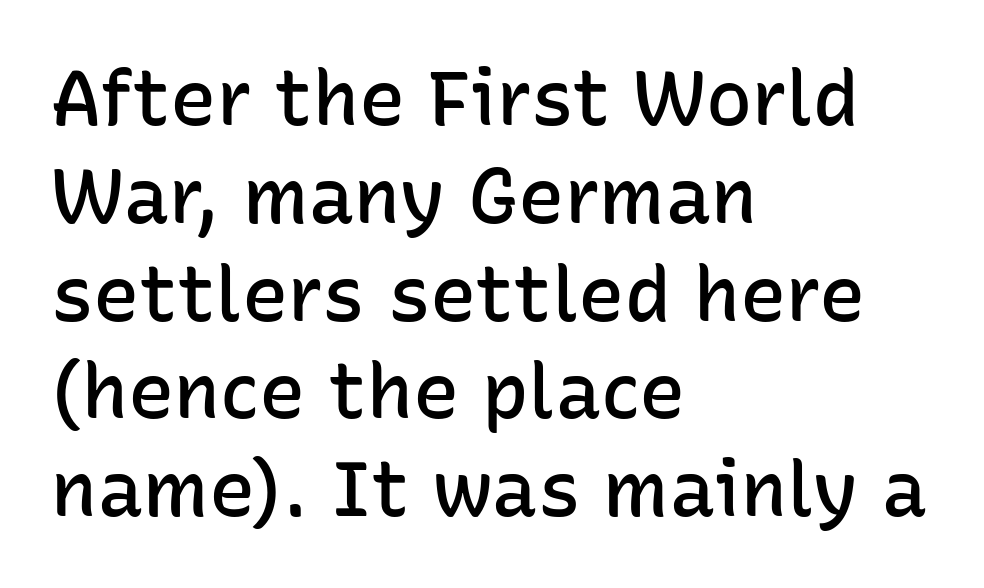
Caption: multi-line text, flush left, ragged right. These lines are rendered in a variable-pitch font. Letters rest on an invisible, unmarked baseline. A roman cut, with each character standing at attention. One glance says typical: line gaps are just what's usual.
